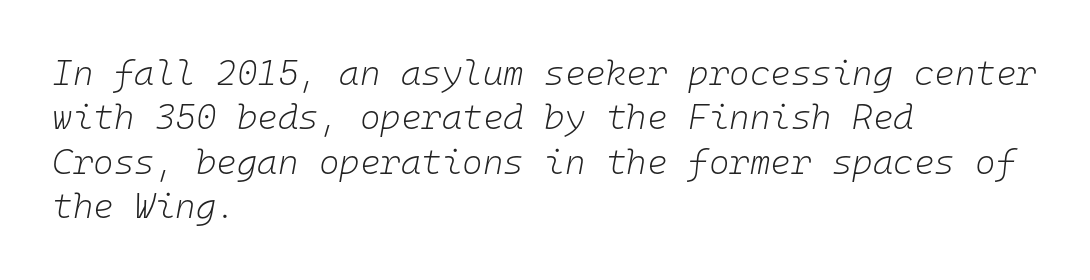
Q: Is the text bold? A: No.
Q: Is the text italic (slanted)? A: Yes, it leans right by about 10 degrees.
Q: Is the text underlined? A: No.
Q: How is the paragraph aligned? A: Left-aligned.
Q: Is the spacing between letters normal or unusually wide? A: Normal.
Q: Is the spacing between lines tight, normal or loose? A: Normal.
Q: Width (condensed, normal, or wide)? A: Normal.
Q: Stroke contrast? A: Low.
Q: x-height? A: Medium.
Q: Monospaced? A: Yes.
